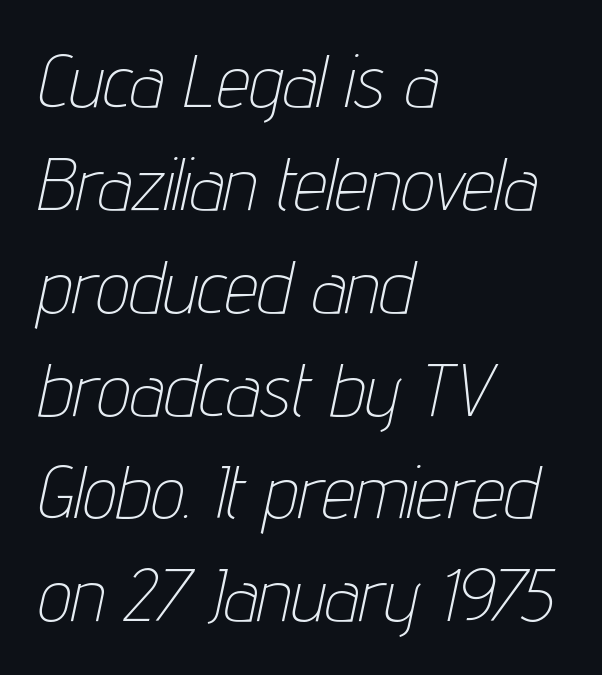
Default kerning and tracking; the words read as compact shapes. The setting favours the left margin, as ordinary paragraphs usually do. The strip under each line holds only bare page. The face looks like a standard text weight, possibly lighter. It's the slanting kind of type.
